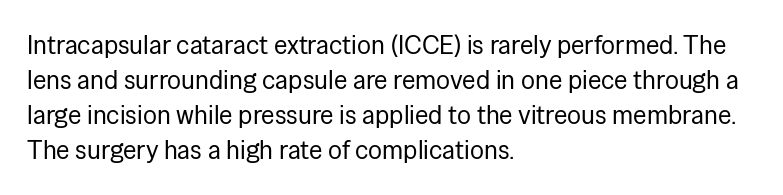
The image shows 26 px text type, upright; set left-aligned, normal line spacing (1.35x), normal letter spacing, not underlined.
